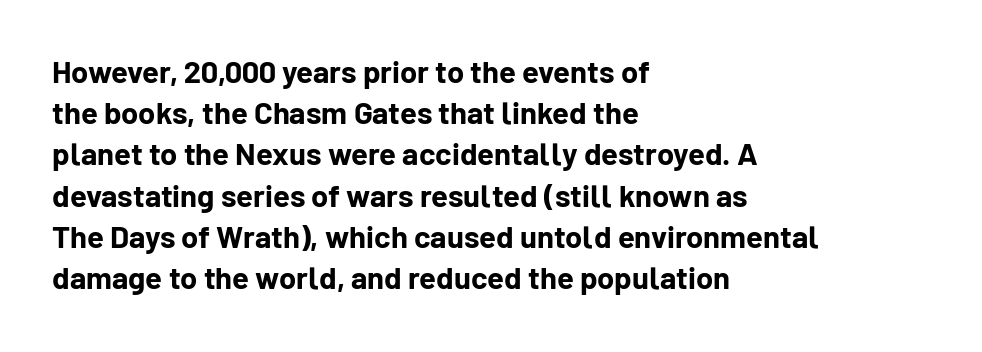
{"serif": "no", "italic": "no", "bold": "yes", "weight": "bold", "width": "normal", "stroke_contrast": "low", "x_height": "medium", "monospaced": "no", "underline": "no", "align": "left", "line_spacing": "normal", "line_spacing_ratio": 1.33, "letter_spacing": "normal", "letter_spacing_em": 0.0, "glyph_px": 31}
